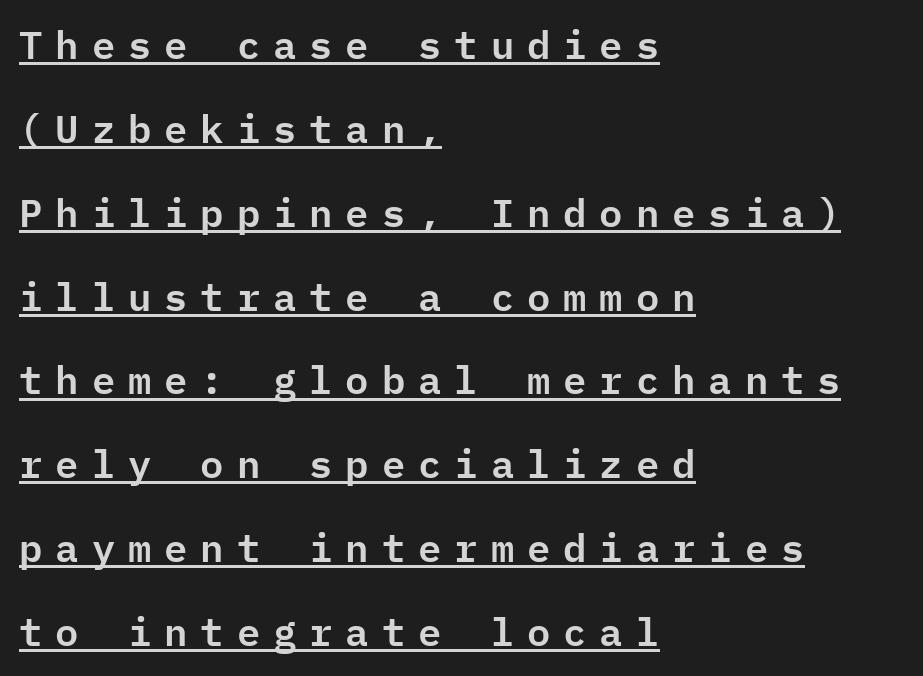
Q: Is the text italic (slanted)? A: No, it is upright.
Q: Is the typeface a serif or a sans-serif typeface? A: Sans-serif.
Q: Is the text underlined? A: Yes.
Q: How is the paragraph aligned? A: Left-aligned.
Q: Is the spacing between letters normal or unusually wide? A: Unusually wide.
Q: Is the spacing between lines tight, normal or loose? A: Loose.
Q: Width (condensed, normal, or wide)? A: Normal.
Q: Stroke contrast? A: Low.
Q: x-height? A: Medium.
Q: Monospaced? A: Yes.
